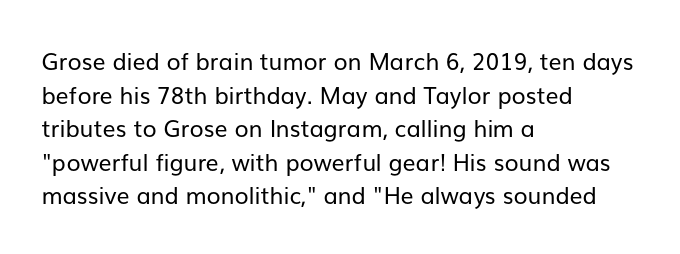
Q: Is the text bold? A: No.
Q: Is the text italic (slanted)? A: No, it is upright.
Q: Is the text underlined? A: No.
Q: How is the paragraph aligned? A: Left-aligned.
Q: Is the spacing between letters normal or unusually wide? A: Normal.
Q: Is the spacing between lines tight, normal or loose? A: Normal.
